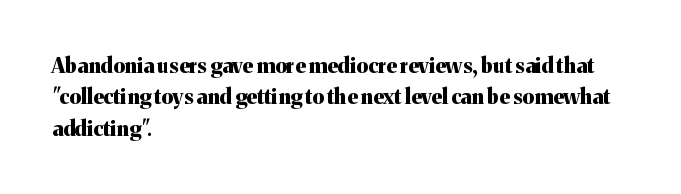
Q: Is the text bold? A: Yes.
Q: Is the text italic (slanted)? A: No, it is upright.
Q: Is the text underlined? A: No.
Q: How is the paragraph aligned? A: Left-aligned.
Q: Is the spacing between letters normal or unusually wide? A: Normal.
Q: Is the spacing between lines tight, normal or loose? A: Normal.
